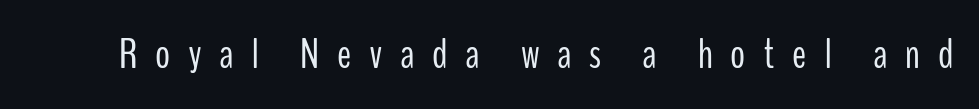
{"serif": "no", "italic": "no", "bold": "no", "weight": "light", "width": "condensed", "stroke_contrast": "low", "x_height": "medium", "monospaced": "no", "underline": "no", "letter_spacing": "wide", "letter_spacing_em": 0.42, "glyph_px": 42}
